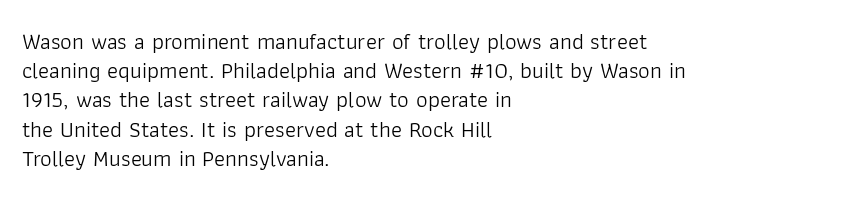
Q: Is the text bold? A: No.
Q: Is the text italic (slanted)? A: No, it is upright.
Q: Is the text underlined? A: No.
Q: How is the paragraph aligned? A: Left-aligned.
Q: Is the spacing between letters normal or unusually wide? A: Normal.
Q: Is the spacing between lines tight, normal or loose? A: Normal.
